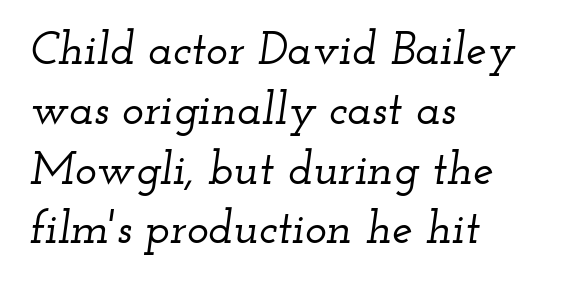
You could not count columns in this text — the font is proportionally spaced. A typesetter would label this face a serif. The string is rendered with underlining switched off. Horizontal bands of white between lines are of average thickness.
